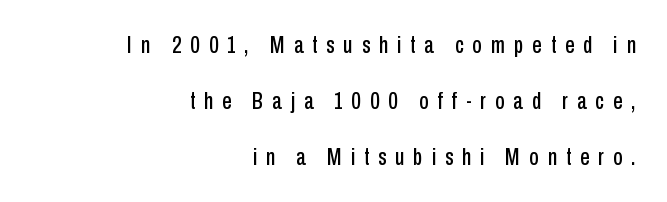
{"italic": "no", "underline": "no", "align": "right", "line_spacing": "loose", "line_spacing_ratio": 2.33, "letter_spacing": "wide", "letter_spacing_em": 0.37, "glyph_px": 24}
